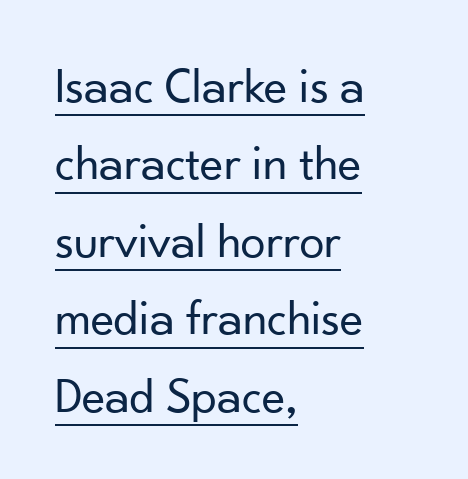
The image shows 50 px regular-weight sans-serif type, upright; set left-aligned, normal line spacing (1.55x), normal letter spacing, underlined; low stroke contrast and a small x-height.
